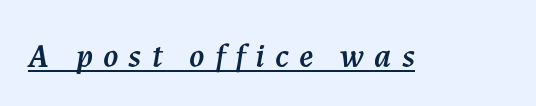
Q: Is the text italic (slanted)? A: Yes, it leans right by about 7 degrees.
Q: Is the text underlined? A: Yes.
Q: Is the spacing between letters normal or unusually wide? A: Unusually wide.
Q: Width (condensed, normal, or wide)? A: Normal.
Q: Stroke contrast? A: Medium.
Q: x-height? A: Medium.
Q: Monospaced? A: No.
